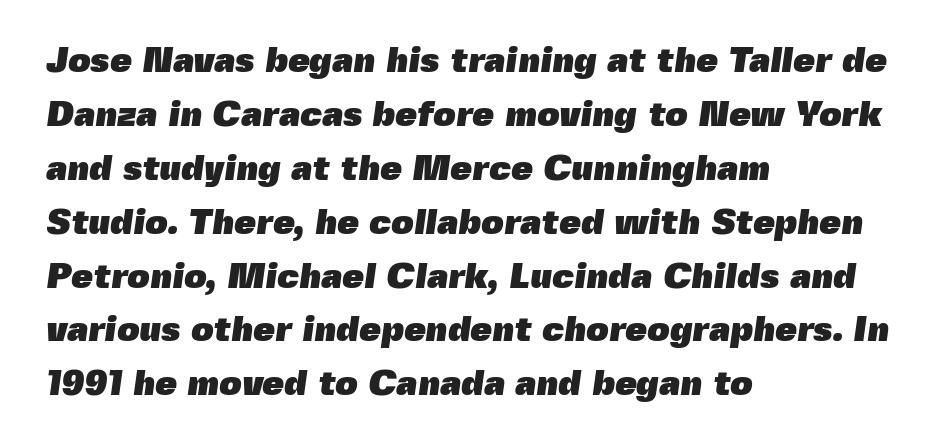
Q: Is the text bold? A: Yes.
Q: Is the typeface a serif or a sans-serif typeface? A: Sans-serif.
Q: Is the text underlined? A: No.
Q: How is the paragraph aligned? A: Left-aligned.
Q: Is the spacing between letters normal or unusually wide? A: Normal.
Q: Is the spacing between lines tight, normal or loose? A: Normal.
Q: Width (condensed, normal, or wide)? A: Normal.
Q: x-height? A: Medium.
Q: Monospaced? A: No.
